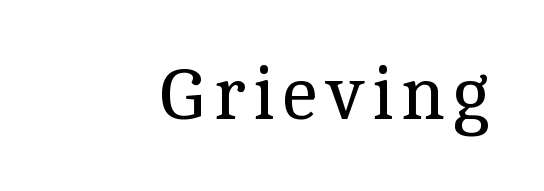
The letters advance in unequal steps, a hallmark of proportional type. Do the letters lean? They stand straight. The typesetting does not lean heavy: it is not bold. No word sits above an underline. Classification — serif.
